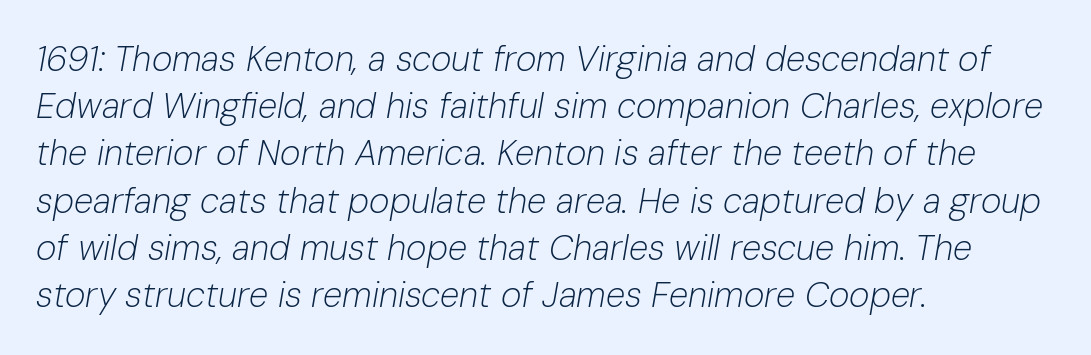
Q: Is the text bold? A: No.
Q: Is the text italic (slanted)? A: Yes, it leans right by about 10 degrees.
Q: Is the text underlined? A: No.
Q: How is the paragraph aligned? A: Left-aligned.
Q: Is the spacing between letters normal or unusually wide? A: Normal.
Q: Is the spacing between lines tight, normal or loose? A: Normal.
Q: Width (condensed, normal, or wide)? A: Normal.
Q: Stroke contrast? A: Low.
Q: x-height? A: Medium.
Q: Monospaced? A: No.
